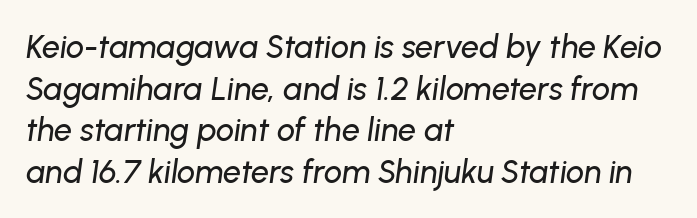
The typography opts for an oblique posture over an upright one. Looks like regular typesetting: each glyph gets only the width it needs. You could call the tracking neutral — neither tight nor loose. Students, observe: this is what conventionally led text looks like.
